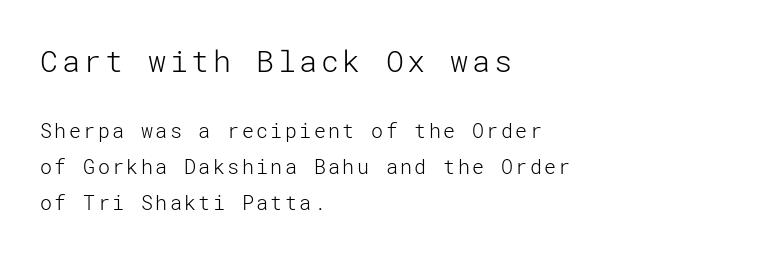
Q: Is the text bold? A: No.
Q: Is the text italic (slanted)? A: No, it is upright.
Q: Is the typeface a serif or a sans-serif typeface? A: Sans-serif.
Q: Is the text underlined? A: No.
Q: How is the paragraph aligned? A: Left-aligned.
Q: Which block of text is set in a larger size, the first (top) or the second (bottom)? A: The first (top) one.
Q: Width (condensed, normal, or wide)? A: Normal.
Q: Stroke contrast? A: Low.
Q: x-height? A: Medium.
